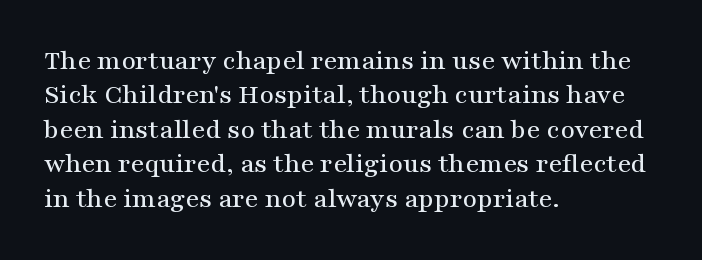
You can tell from the footed stems that serif type was used. Short and long lines alike share a common starting point at left. Upright lettering throughout. Looks like regular typesetting: each glyph gets only the width it needs.
